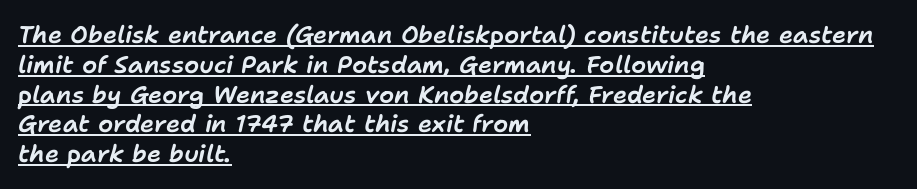
The image shows 24 px text type, italic (leaning right); set left-aligned, line spacing 1.24x, normal letter spacing, underlined.
